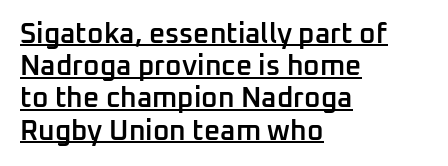
The image shows 28 px semibold sans-serif type, upright; set left-aligned, tight line spacing (1.15x), normal letter spacing, underlined; low stroke contrast and a medium x-height.
